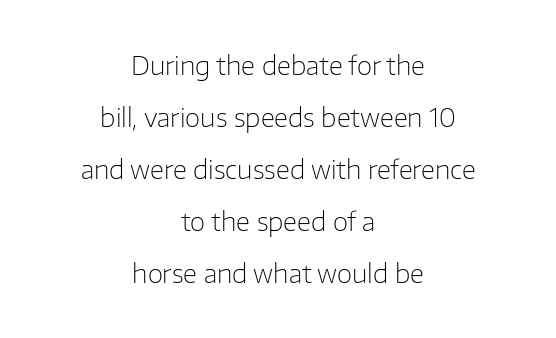
Q: Is the text bold? A: No.
Q: Is the text italic (slanted)? A: No, it is upright.
Q: Is the text underlined? A: No.
Q: How is the paragraph aligned? A: Centered.
Q: Is the spacing between letters normal or unusually wide? A: Normal.
Q: Is the spacing between lines tight, normal or loose? A: Loose.
